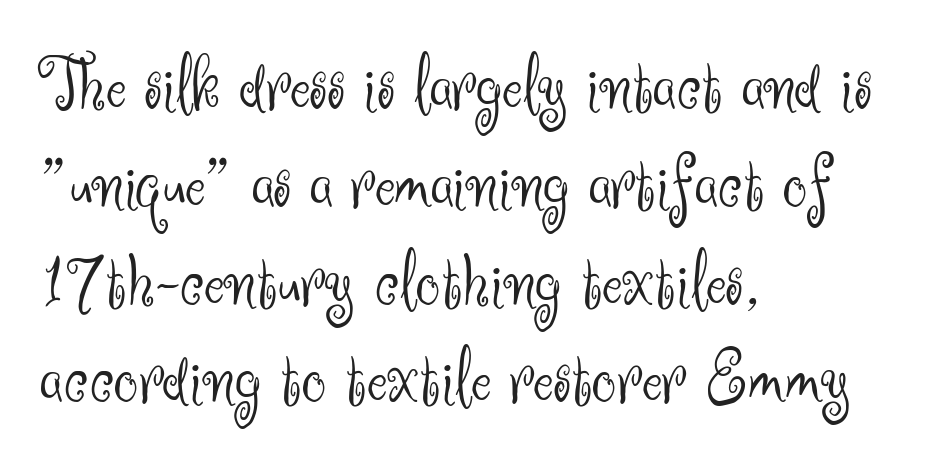
Q: Is the text bold? A: No.
Q: Is the text italic (slanted)? A: No, it is upright.
Q: Is the typeface a serif or a sans-serif typeface? A: Sans-serif.
Q: Is the text underlined? A: No.
Q: How is the paragraph aligned? A: Left-aligned.
Q: Is the spacing between letters normal or unusually wide? A: Normal.
Q: Is the spacing between lines tight, normal or loose? A: Normal.
Q: Width (condensed, normal, or wide)? A: Normal.
Q: Stroke contrast? A: Medium.
Q: x-height? A: Small.
Q: Monospaced? A: No.
